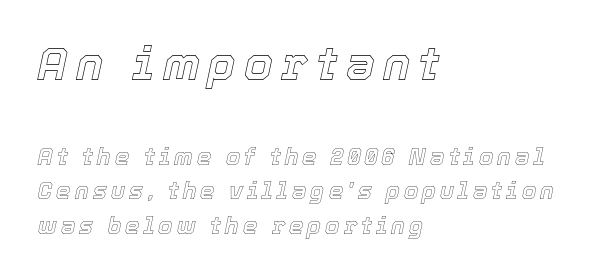
Q: Is the text italic (slanted)? A: Yes, it leans right by about 12 degrees.
Q: Is the text underlined? A: No.
Q: How is the paragraph aligned? A: Left-aligned.
Q: Is the spacing between lines tight, normal or loose? A: Normal.
Q: Which block of text is set in a larger size, the first (top) or the second (bottom)? A: The first (top) one.
Q: Width (condensed, normal, or wide)? A: Normal.
Q: x-height? A: Medium.
Q: Monospaced? A: No.
